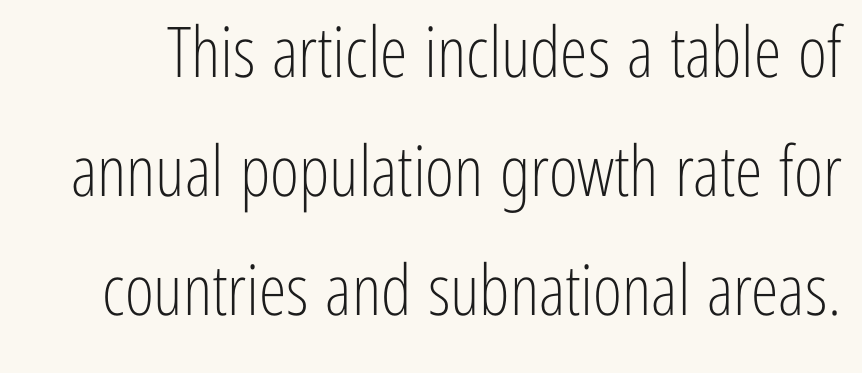
{"serif": "no", "italic": "no", "bold": "no", "weight": "light", "width": "condensed", "stroke_contrast": "low", "x_height": "medium", "monospaced": "no", "underline": "no", "line_spacing": "normal", "line_spacing_ratio": 1.7, "letter_spacing": "normal", "letter_spacing_em": 0.0, "glyph_px": 70}
